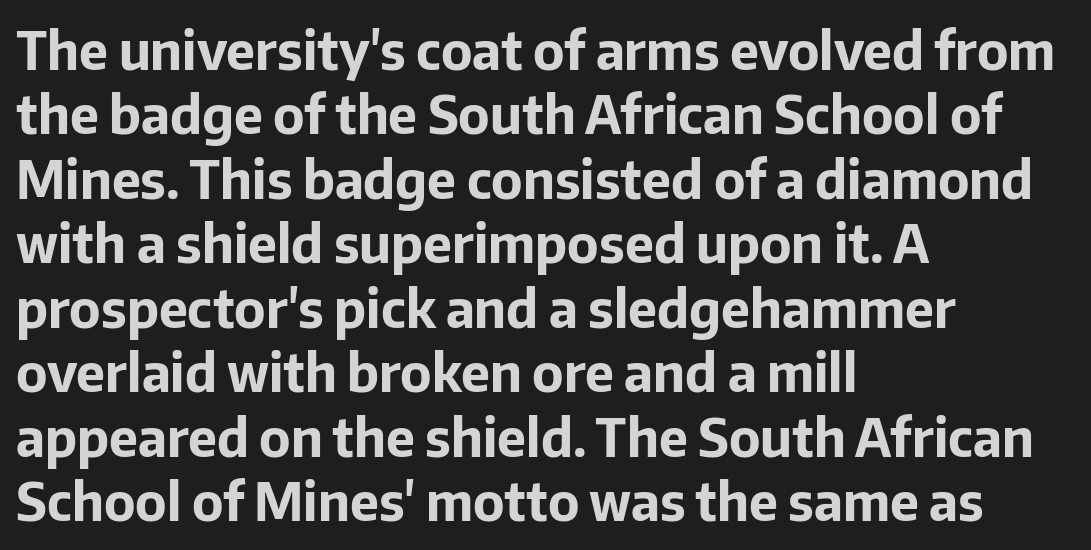
{"serif": "no", "italic": "no", "bold": "yes", "weight": "bold", "width": "normal", "stroke_contrast": "low", "x_height": "medium", "monospaced": "no", "underline": "no", "align": "left", "line_spacing_ratio": 1.24, "letter_spacing": "normal", "letter_spacing_em": 0.0, "glyph_px": 52}
